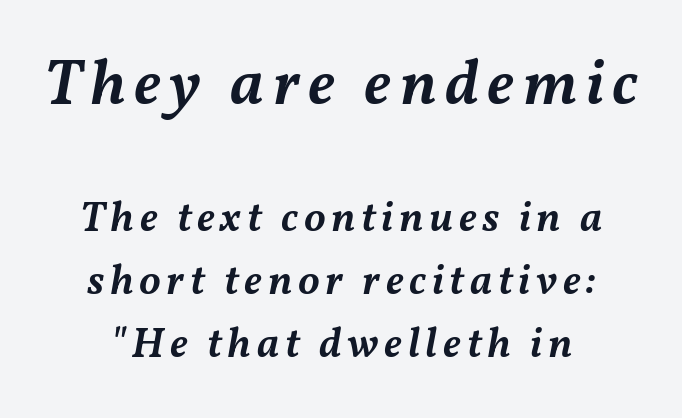
The image shows 65 px semibold type, italic (leaning right); set normal line spacing (1.47x), not underlined; the first (top) block is 1.51x larger; medium stroke contrast and a medium x-height.
